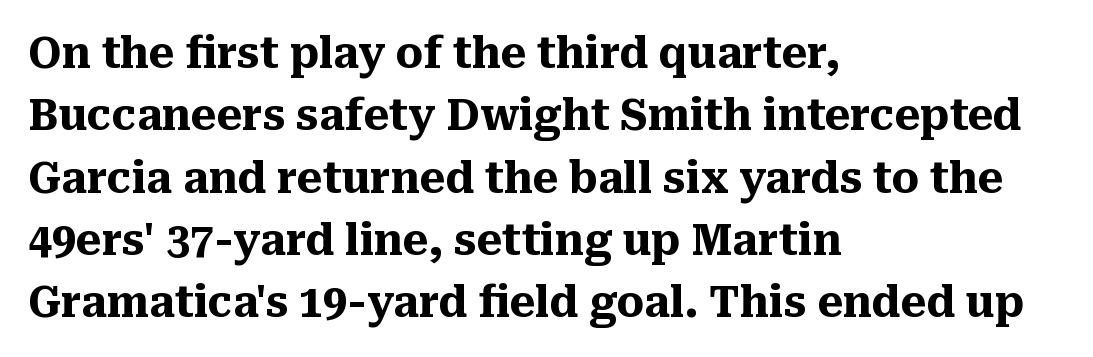
The image shows 43 px heavy serif type, upright; set left-aligned, normal line spacing (1.45x), normal letter spacing, not underlined; medium stroke contrast and a medium x-height.
